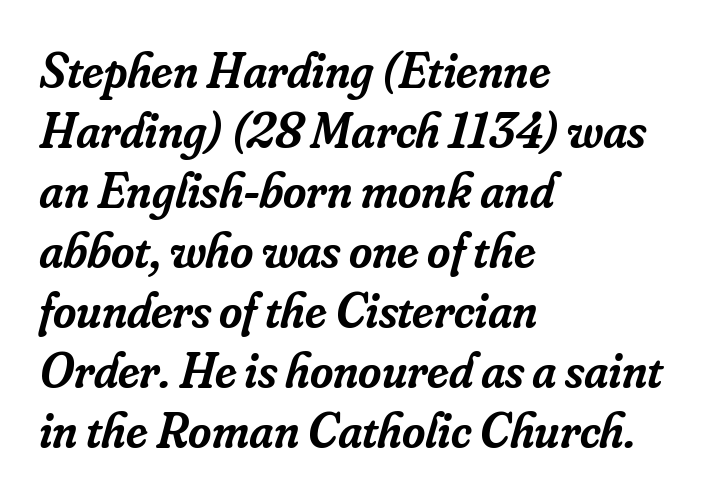
Q: Is the text bold? A: Semi-bold.
Q: Is the text italic (slanted)? A: Yes, it leans right by about 16 degrees.
Q: Is the typeface a serif or a sans-serif typeface? A: Serif.
Q: Is the text underlined? A: No.
Q: How is the paragraph aligned? A: Left-aligned.
Q: Is the spacing between letters normal or unusually wide? A: Normal.
Q: Width (condensed, normal, or wide)? A: Normal.
Q: Stroke contrast? A: Low.
Q: x-height? A: Small.
Q: Monospaced? A: No.
